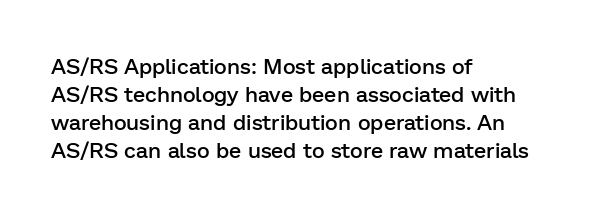
Q: Is the text bold? A: Semi-bold.
Q: Is the text italic (slanted)? A: No, it is upright.
Q: Is the text underlined? A: No.
Q: How is the paragraph aligned? A: Left-aligned.
Q: Is the spacing between letters normal or unusually wide? A: Normal.
Q: Is the spacing between lines tight, normal or loose? A: Normal.
